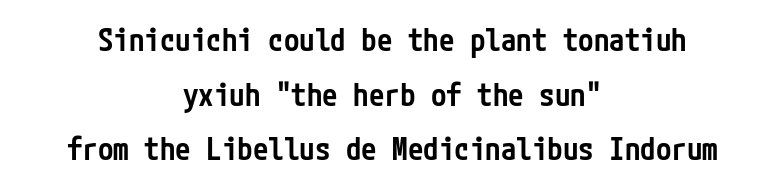
Q: Is the text bold? A: Semi-bold.
Q: Is the text italic (slanted)? A: No, it is upright.
Q: Is the typeface a serif or a sans-serif typeface? A: Sans-serif.
Q: Is the text underlined? A: No.
Q: How is the paragraph aligned? A: Centered.
Q: Is the spacing between letters normal or unusually wide? A: Normal.
Q: Width (condensed, normal, or wide)? A: Condensed.
Q: Stroke contrast? A: Low.
Q: x-height? A: Medium.
